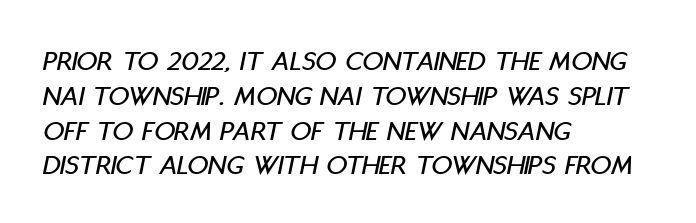
{"italic": "yes", "lean": "right", "slant_degrees": 11, "width": "condensed", "stroke_contrast": "low", "x_height": "large", "monospaced": "no", "underline": "no", "align": "left", "line_spacing_ratio": 1.2, "letter_spacing": "normal", "letter_spacing_em": 0.0, "glyph_px": 29}
